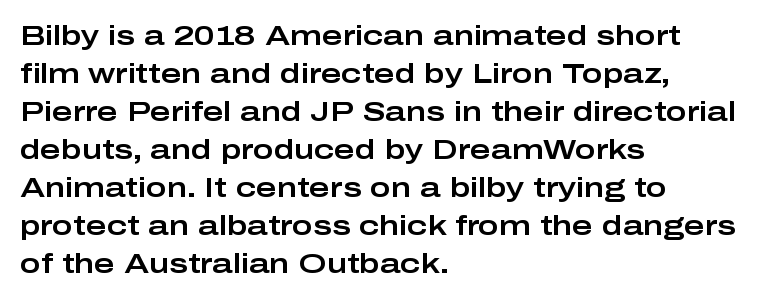
Q: Is the text italic (slanted)? A: No, it is upright.
Q: Is the typeface a serif or a sans-serif typeface? A: Sans-serif.
Q: Is the text underlined? A: No.
Q: How is the paragraph aligned? A: Left-aligned.
Q: Is the spacing between letters normal or unusually wide? A: Normal.
Q: Is the spacing between lines tight, normal or loose? A: Normal.
Q: Width (condensed, normal, or wide)? A: Wide.
Q: Stroke contrast? A: Low.
Q: x-height? A: Medium.
Q: Monospaced? A: No.
